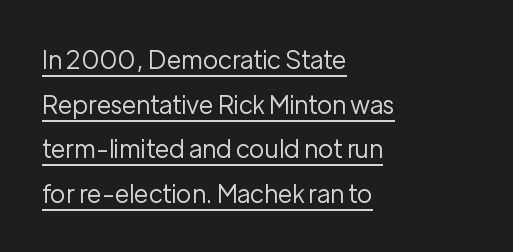
{"italic": "no", "bold": "no", "underline": "yes", "align": "left", "line_spacing_ratio": 1.79, "letter_spacing": "normal", "letter_spacing_em": 0.0, "glyph_px": 25}
